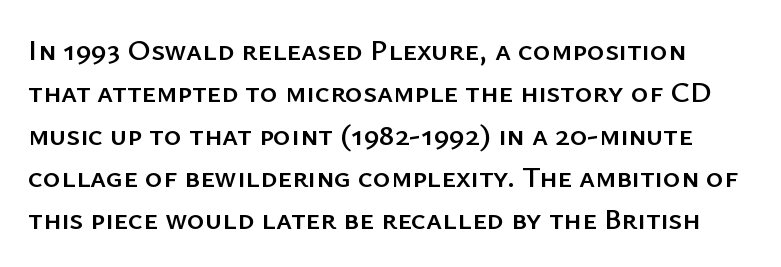
The image shows 30 px sans-serif type, upright; set normal line spacing (1.41x), normal letter spacing, not underlined; low stroke contrast and a medium x-height.
